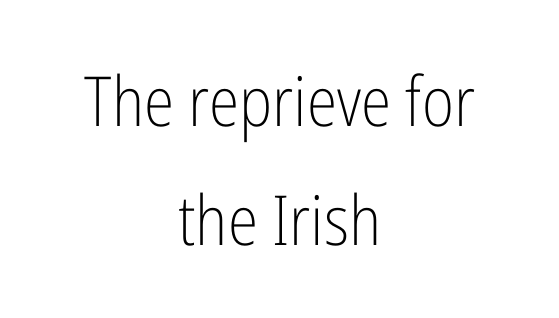
Q: Is the text bold? A: No.
Q: Is the text italic (slanted)? A: No, it is upright.
Q: Is the typeface a serif or a sans-serif typeface? A: Sans-serif.
Q: Is the text underlined? A: No.
Q: How is the paragraph aligned? A: Centered.
Q: Is the spacing between letters normal or unusually wide? A: Normal.
Q: Width (condensed, normal, or wide)? A: Condensed.
Q: Stroke contrast? A: Low.
Q: x-height? A: Medium.
Q: Monospaced? A: No.
